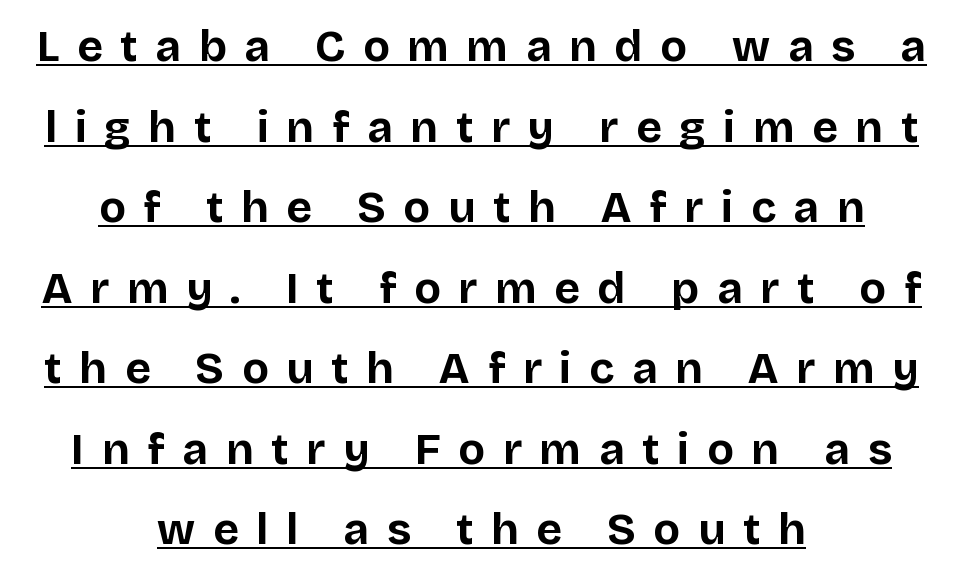
The characters display no serif detailing; their extremities are plain. Every character sits straight up, as roman type does. Underline: present. Display-style spreading of the glyphs; the letterfit is very open. The passage shown is emphatically bold.
